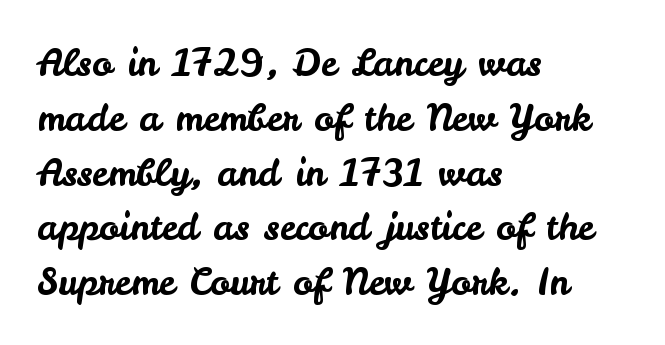
The image shows 37 px sans-serif type; set left-aligned, normal line spacing (1.48x), normal letter spacing, not underlined; low stroke contrast and a small x-height.
